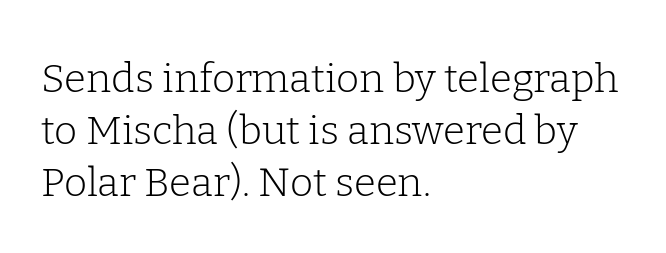
Q: Is the text bold? A: No.
Q: Is the text italic (slanted)? A: No, it is upright.
Q: Is the typeface a serif or a sans-serif typeface? A: Serif.
Q: Is the text underlined? A: No.
Q: How is the paragraph aligned? A: Left-aligned.
Q: Is the spacing between letters normal or unusually wide? A: Normal.
Q: Is the spacing between lines tight, normal or loose? A: Normal.
Q: Width (condensed, normal, or wide)? A: Normal.
Q: Stroke contrast? A: Low.
Q: x-height? A: Medium.
Q: Monospaced? A: No.
